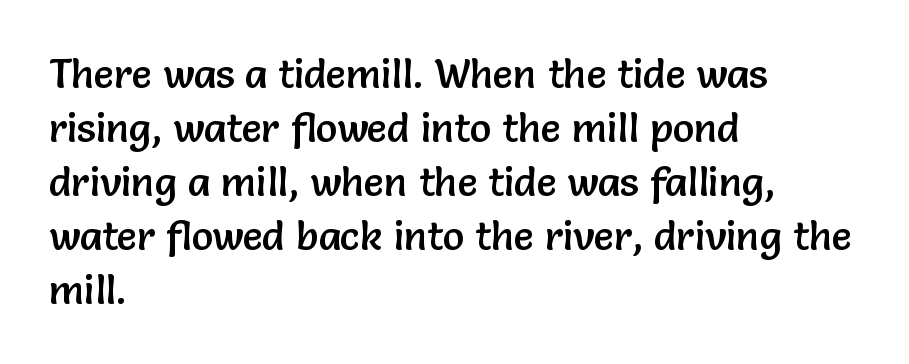
The image shows 40 px sans-serif type, upright; set left-aligned, normal line spacing (1.35x), normal letter spacing, not underlined; low stroke contrast and a medium x-height.
